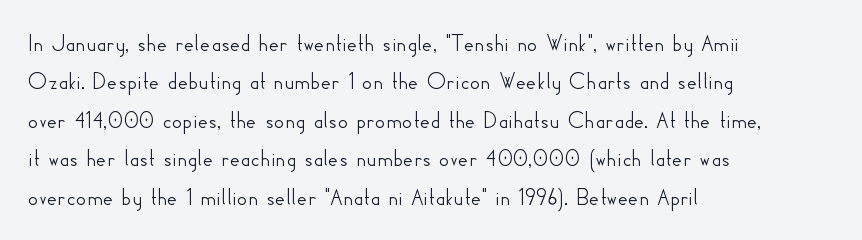
These lines stack with their left ends in a neat column. This is the regular roman posture of the typeface. Leading matches the norm, producing a regular column. No extra tracking has been applied to these lines. Type without underlining.
